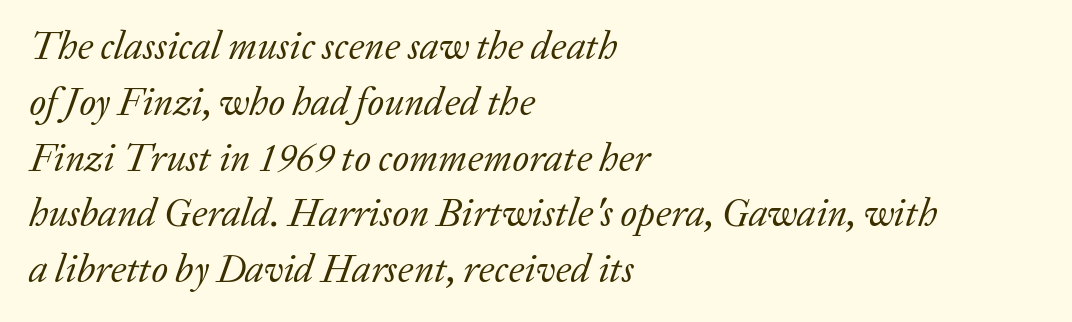
The glyphs are unaccompanied by any horizontal stroke below them. Is this a fixed-width face? No — the glyphs have proportional, varying widths. The lettering tilts uniformly, giving the passage an italic look. The letterforms sit at book weight or below. Typographically, this falls in the serif category. In CSS terms this would be text-align: left.
